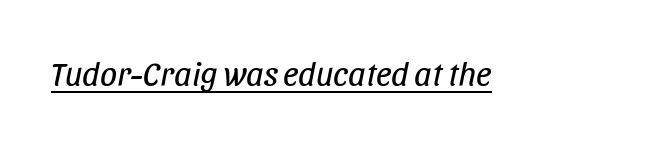
The image shows 34 px regular-weight, condensed type, italic (leaning right); set normal letter spacing, underlined; low stroke contrast and a large x-height.
